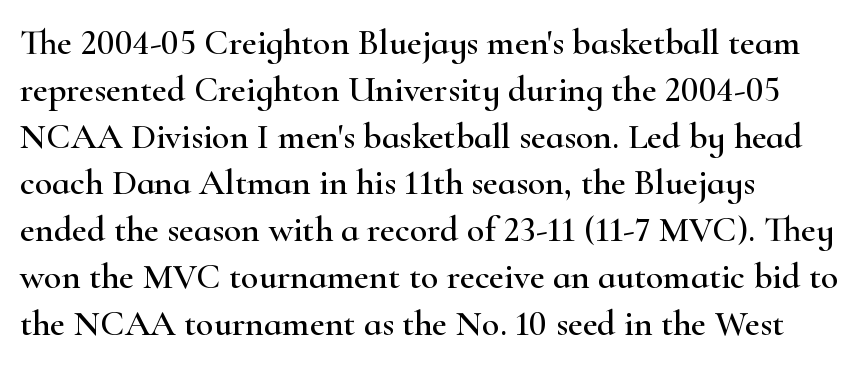
Does the type have serifs? Yes, each stem ends in a small foot. Character widths vary here, with narrow letters taking less room than wide ones. A bare baseline throughout the passage. The typography opts for an upright posture over an oblique one. The face used here is rendered with its standard letterfit. Quick note: interline space is typical.
